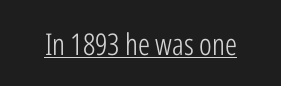
Q: Is the text bold? A: No.
Q: Is the text italic (slanted)? A: No, it is upright.
Q: Is the typeface a serif or a sans-serif typeface? A: Sans-serif.
Q: Is the text underlined? A: Yes.
Q: Is the spacing between letters normal or unusually wide? A: Normal.
Q: Width (condensed, normal, or wide)? A: Condensed.
Q: Stroke contrast? A: Low.
Q: x-height? A: Medium.
Q: Monospaced? A: No.
